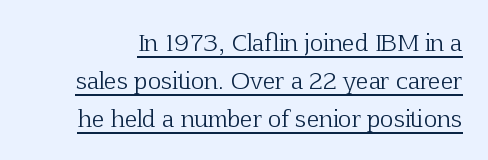
Q: Is the text bold? A: No.
Q: Is the text italic (slanted)? A: No, it is upright.
Q: Is the text underlined? A: Yes.
Q: Is the spacing between letters normal or unusually wide? A: Normal.
Q: Is the spacing between lines tight, normal or loose? A: Normal.
